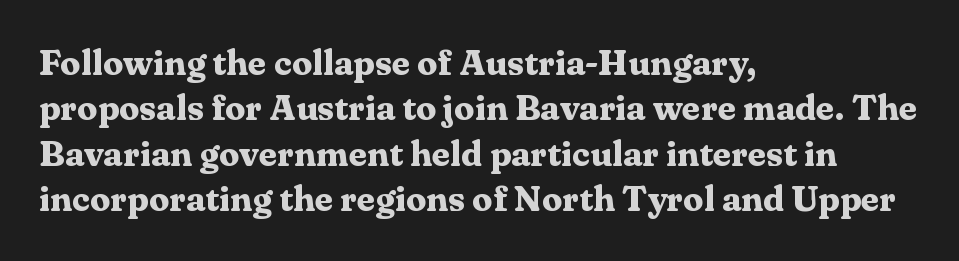
You'd pick this weight for a headline — it's a proper bold. The type is set solid horizontally, with unmodified tracking. The compositor pushed each line to the left boundary. Every stem runs plumb, perpendicular to the baseline. Spacing verdict: proportional, widths tailored to each character.
